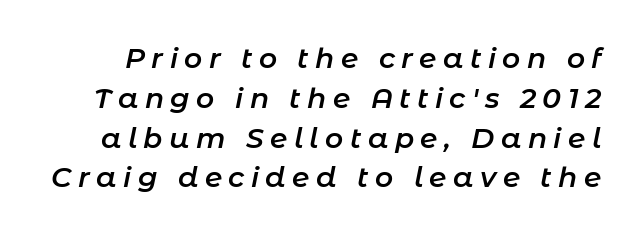
{"italic": "yes", "lean": "right", "slant_degrees": 11, "bold": "semi", "weight": "semibold", "width": "normal", "stroke_contrast": "low", "x_height": "medium", "monospaced": "no", "underline": "no", "line_spacing": "normal", "line_spacing_ratio": 1.42, "letter_spacing": "wide", "letter_spacing_em": 0.23, "glyph_px": 28}
